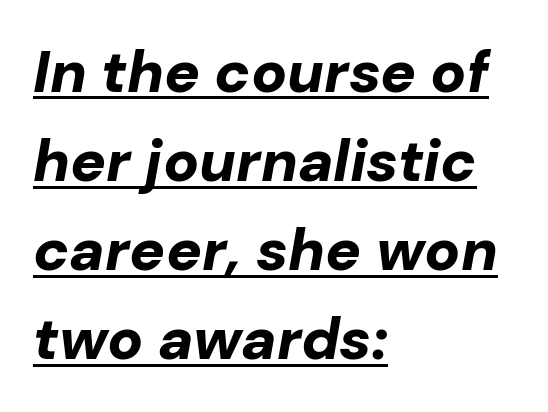
The image shows 59 px bold type, italic (leaning right); set left-aligned, normal line spacing (1.51x), normal letter spacing, underlined; low stroke contrast and a medium x-height.
